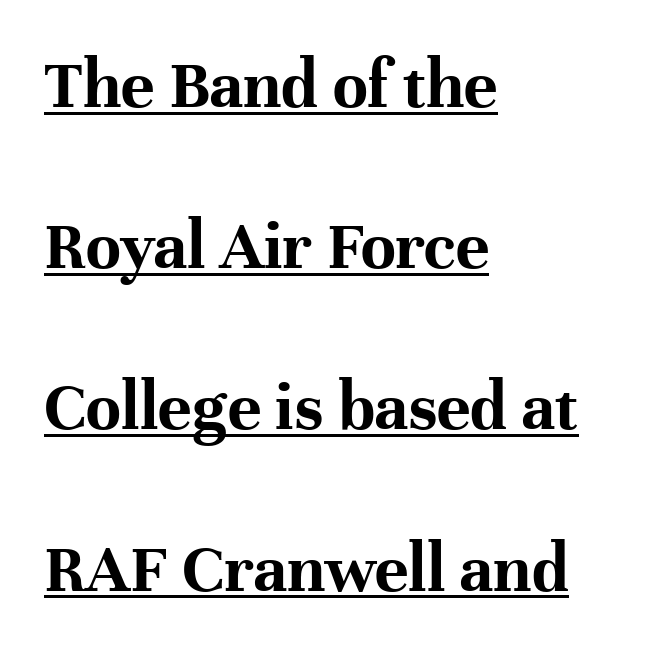
{"serif": "yes", "italic": "no", "bold": "yes", "weight": "bold", "width": "normal", "stroke_contrast": "high", "x_height": "medium", "monospaced": "no", "underline": "yes", "align": "left", "line_spacing": "loose", "line_spacing_ratio": 2.27, "letter_spacing": "normal", "letter_spacing_em": 0.0, "glyph_px": 71}
